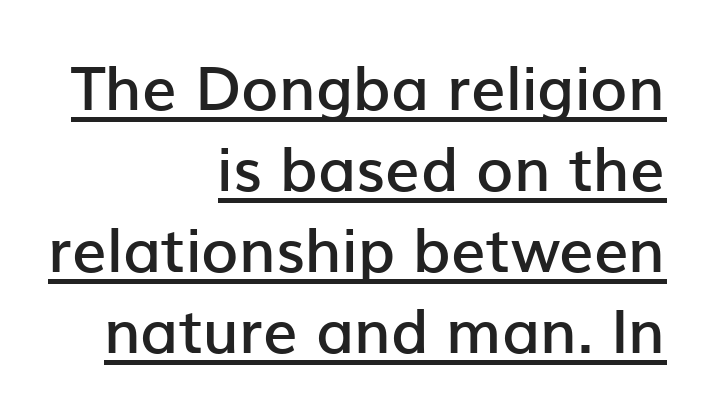
{"serif": "no", "italic": "no", "bold": "semi", "weight": "semibold", "width": "normal", "stroke_contrast": "low", "x_height": "medium", "monospaced": "no", "underline": "yes", "align": "right", "line_spacing": "normal", "line_spacing_ratio": 1.33, "letter_spacing": "normal", "letter_spacing_em": 0.0, "glyph_px": 61}
